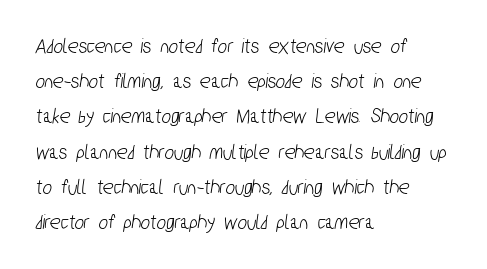
Default kerning and tracking; the words read as compact shapes. No word sits above an underline. This sample keeps an unexceptional amount of space between lines. Horizontal alignment here is leftward, the default for most running prose.
